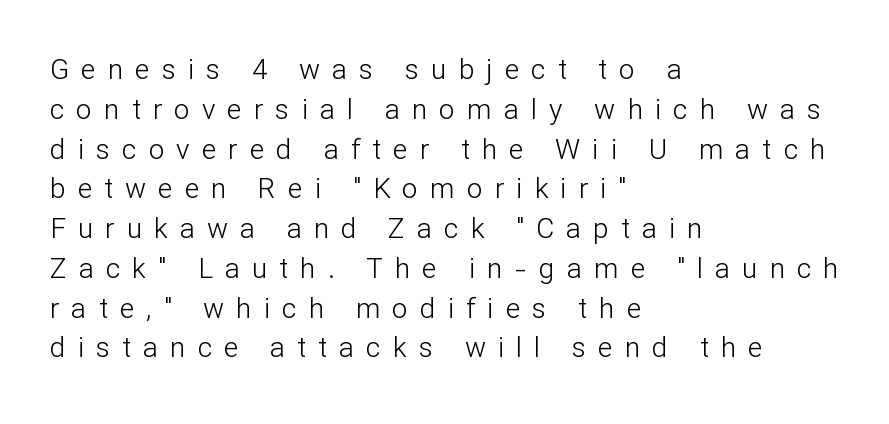
{"serif": "no", "italic": "no", "bold": "no", "weight": "light", "width": "normal", "stroke_contrast": "low", "x_height": "medium", "monospaced": "no", "underline": "no", "align": "left", "line_spacing": "normal", "line_spacing_ratio": 1.42, "letter_spacing": "wide", "letter_spacing_em": 0.43, "glyph_px": 28}
